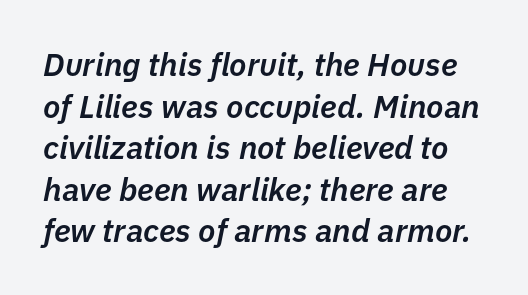
Standard letterfit; no display-style spreading of the glyphs. Firm but not heavy-handed strokes: this text is semibold. Think of a printed novel: that variable character pitch is what you see here. Compared with ordinary roman type, these characters are visibly tilted.
